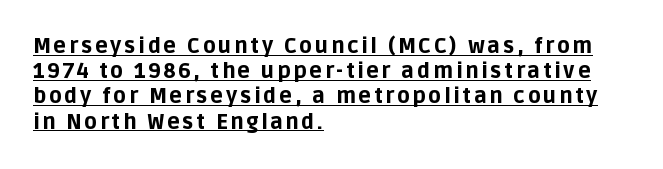
Q: Is the text bold? A: Yes.
Q: Is the text italic (slanted)? A: No, it is upright.
Q: Is the text underlined? A: Yes.
Q: How is the paragraph aligned? A: Left-aligned.
